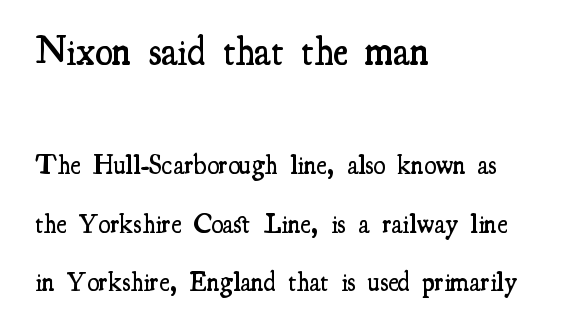
{"serif": "yes", "italic": "no", "bold": "semi", "weight": "semibold", "width": "condensed", "stroke_contrast": "medium", "x_height": "small", "monospaced": "no", "underline": "no", "align": "left", "line_spacing": "loose", "line_spacing_ratio": 2.16, "letter_spacing": "normal", "letter_spacing_em": 0.0, "larger_block": "first", "size_ratio": 1.48, "glyph_px": 40}
